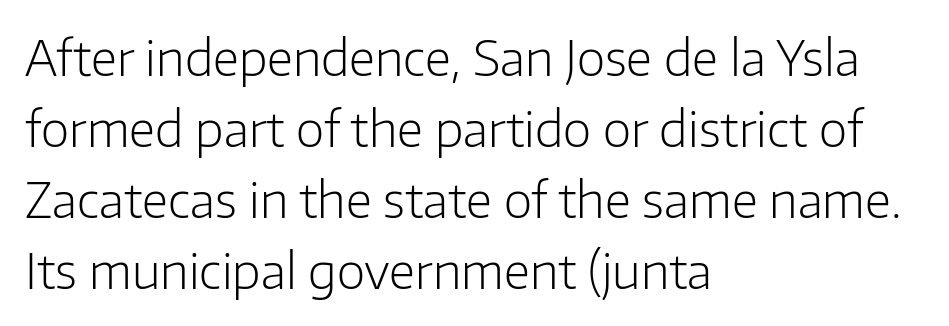
{"serif": "no", "italic": "no", "bold": "no", "weight": "light", "width": "normal", "stroke_contrast": "low", "x_height": "medium", "monospaced": "no", "underline": "no", "align": "left", "line_spacing": "normal", "line_spacing_ratio": 1.45, "letter_spacing": "normal", "letter_spacing_em": 0.0, "glyph_px": 49}
